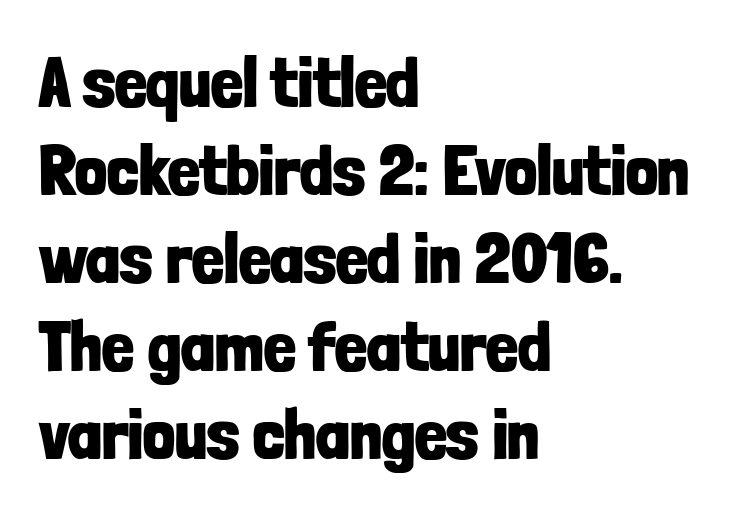
Q: Is the text bold? A: Yes.
Q: Is the text italic (slanted)? A: No, it is upright.
Q: Is the typeface a serif or a sans-serif typeface? A: Sans-serif.
Q: Is the text underlined? A: No.
Q: How is the paragraph aligned? A: Left-aligned.
Q: Is the spacing between letters normal or unusually wide? A: Normal.
Q: Width (condensed, normal, or wide)? A: Condensed.
Q: Stroke contrast? A: Low.
Q: x-height? A: Medium.
Q: Monospaced? A: No.
